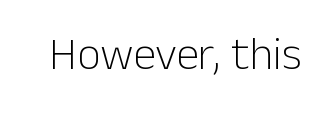
The letters advance in unequal steps, a hallmark of proportional type. Weight: regular or lighter. To sum up the face: it is a sans, with no serifs. Honestly, the letter spacing is just normal — you wouldn't notice it.
